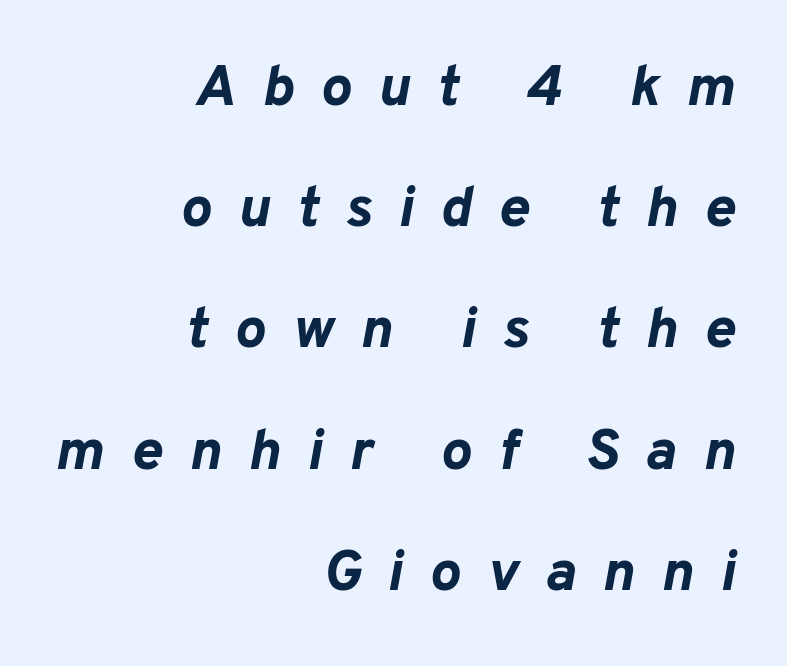
Q: Is the text bold? A: Yes.
Q: Is the text italic (slanted)? A: Yes, it leans right by about 10 degrees.
Q: Is the text underlined? A: No.
Q: How is the paragraph aligned? A: Right-aligned.
Q: Is the spacing between letters normal or unusually wide? A: Unusually wide.
Q: Is the spacing between lines tight, normal or loose? A: Loose.
Q: Width (condensed, normal, or wide)? A: Normal.
Q: Stroke contrast? A: Low.
Q: x-height? A: Medium.
Q: Monospaced? A: No.
